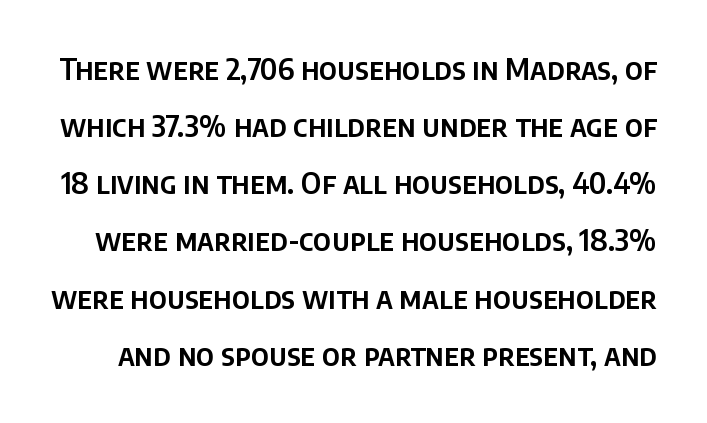
The image shows 29 px sans-serif type, upright; set loose line spacing (1.97x), normal letter spacing, not underlined; low stroke contrast and a large x-height.
